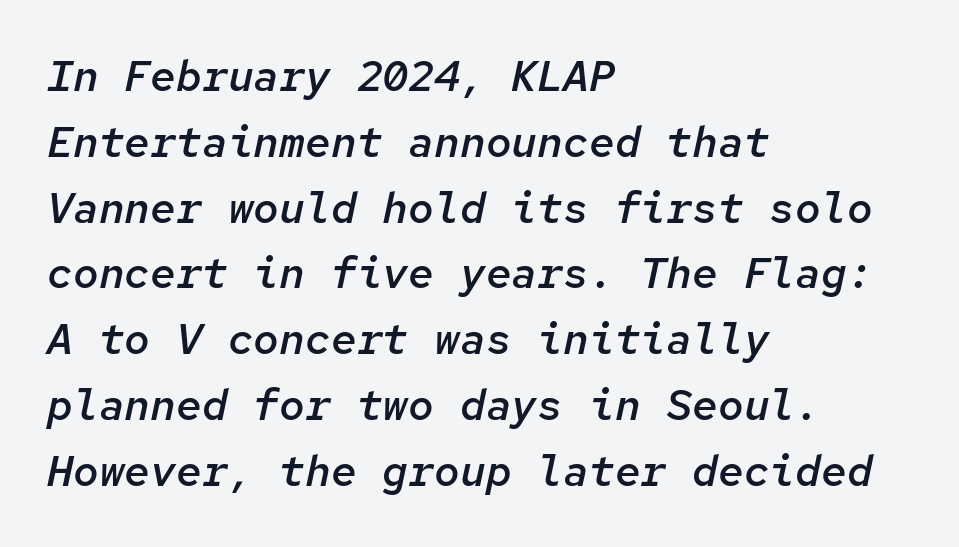
Short note: letters normally spaced. The font is running at a semibold setting, under full bold. The text block is weighted toward the left margin, trailing off unevenly rightward. If you drew a line through each stem, it would be angled. Vertical spacing — default.
